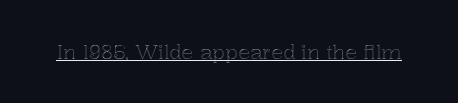
The letters stand upright; this is a roman face. Tracking here is standard; glyphs follow each other at the usual distance. Descenders here cross a horizontal rule under the line.
